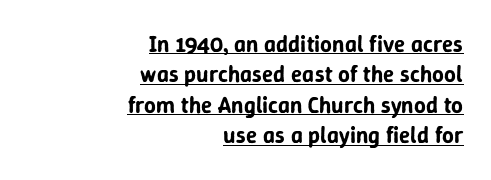
The image shows 23 px text type, upright; set right-aligned, normal line spacing (1.32x), normal letter spacing, underlined.
